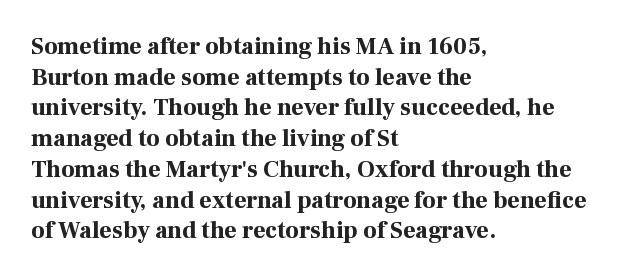
The image shows 24 px bold type, upright; set left-aligned, normal line spacing (1.28x), normal letter spacing, not underlined.
